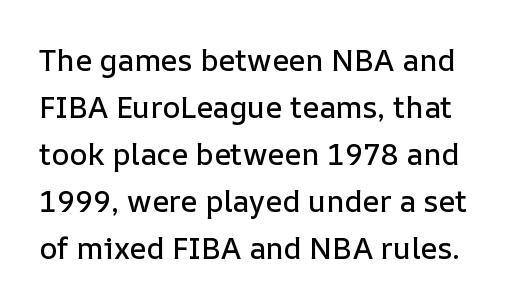
Think of a printed novel: that variable character pitch is what you see here. The foot of each line stays bare and open. Spacing between characters is what you'd get straight out of the box. This is roman type, the default non-slanted kind. A normal amount of white space separates one row of letters from the next.
